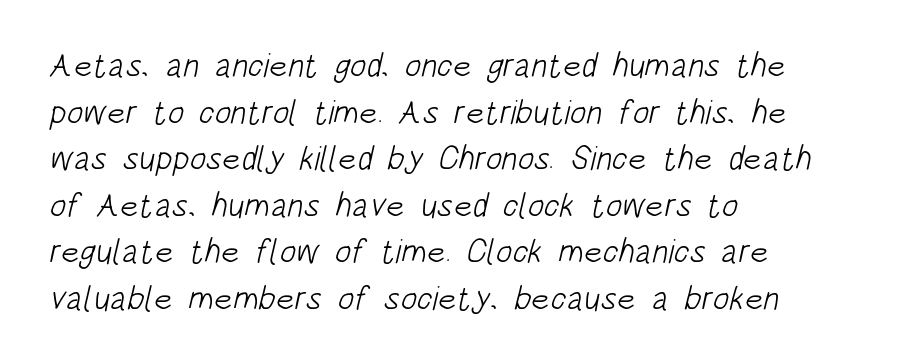
A clean baseline with only descenders dipping below it. The rendering keeps characters at their native spacing. Baseline-to-baseline distance is the conventional proportion of letter height. Are there feet on the stems? There aren't — it's a sans. Is the stroke heavy? The answer is a plain regular-or-lighter.
